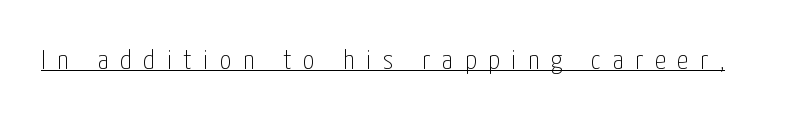
Q: Is the text bold? A: No.
Q: Is the text italic (slanted)? A: No, it is upright.
Q: Is the typeface a serif or a sans-serif typeface? A: Sans-serif.
Q: Is the text underlined? A: Yes.
Q: Is the spacing between letters normal or unusually wide? A: Unusually wide.
Q: Width (condensed, normal, or wide)? A: Condensed.
Q: Stroke contrast? A: Low.
Q: x-height? A: Medium.
Q: Monospaced? A: No.
